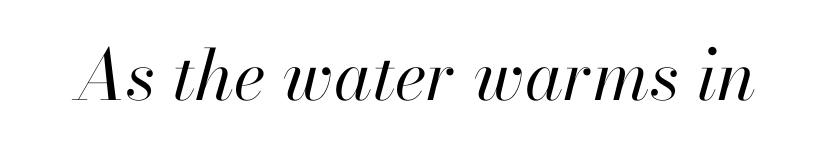
Students, note that the glyphs here touch the page at normal intervals. The whole block is typeset with a tilt. The space directly below the letters is spotless. Spacing verdict: proportional, widths tailored to each character. Stems and bowls with no extra thickness — not bold.
